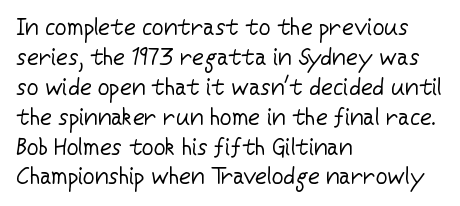
{"italic": "no", "bold": "no", "underline": "no", "align": "left", "line_spacing": "normal", "line_spacing_ratio": 1.3, "letter_spacing": "normal", "letter_spacing_em": 0.0, "glyph_px": 23}
